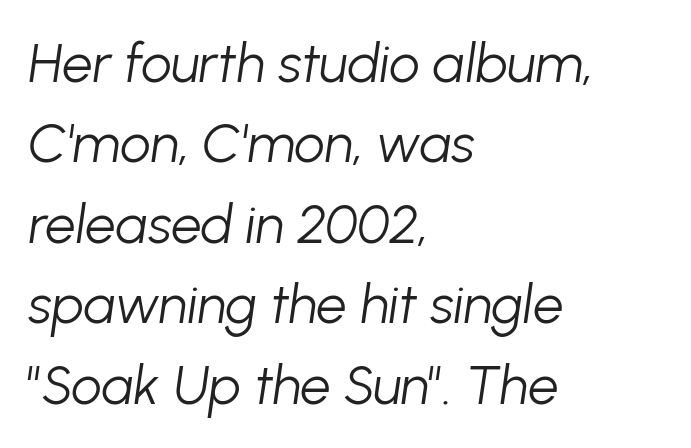
{"italic": "yes", "lean": "right", "slant_degrees": 8, "bold": "no", "weight": "light", "width": "normal", "stroke_contrast": "low", "x_height": "medium", "monospaced": "no", "underline": "no", "align": "left", "line_spacing": "normal", "line_spacing_ratio": 1.49, "letter_spacing": "normal", "letter_spacing_em": 0.0, "glyph_px": 54}
